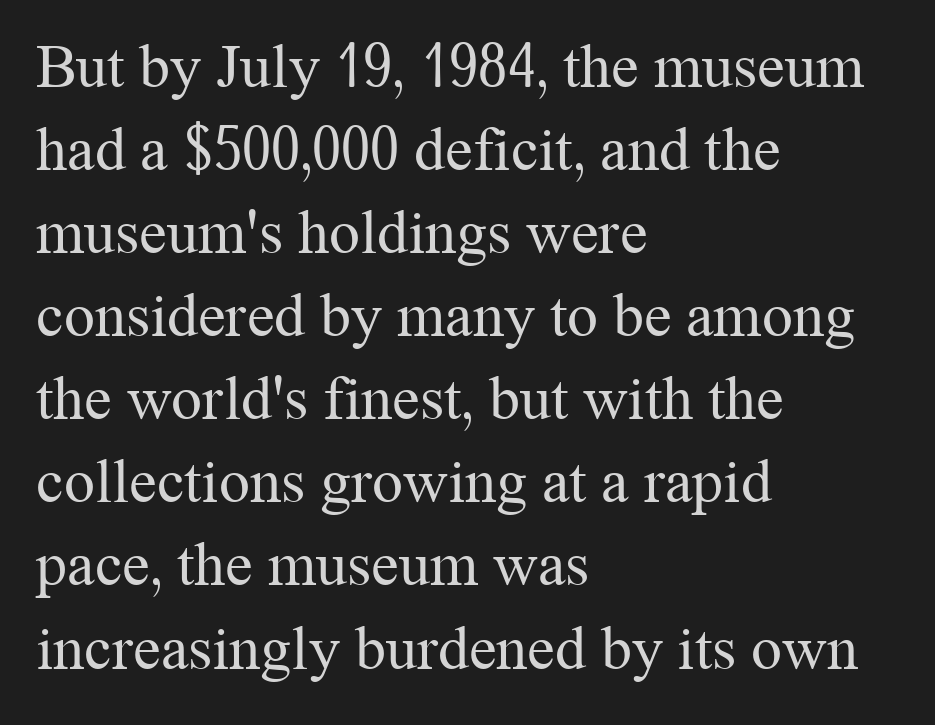
Q: Is the text bold? A: No.
Q: Is the text italic (slanted)? A: No, it is upright.
Q: Is the typeface a serif or a sans-serif typeface? A: Serif.
Q: Is the text underlined? A: No.
Q: How is the paragraph aligned? A: Left-aligned.
Q: Is the spacing between letters normal or unusually wide? A: Normal.
Q: Is the spacing between lines tight, normal or loose? A: Normal.
Q: Width (condensed, normal, or wide)? A: Normal.
Q: Stroke contrast? A: Medium.
Q: x-height? A: Medium.
Q: Monospaced? A: No.
